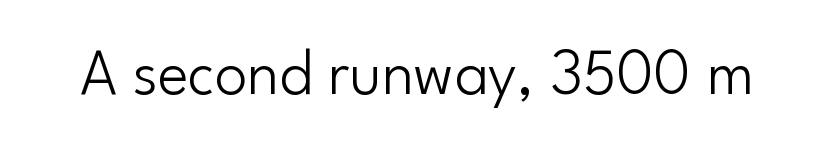
This is the regular roman posture of the typeface. The space beneath each line is pristine and unruled. Short note: letters normally spaced. The letters advance in unequal steps, a hallmark of proportional type. Letterform terminals end flat and unadorned throughout the passage. No letter is thick-stroked: the sample isn't bold.
